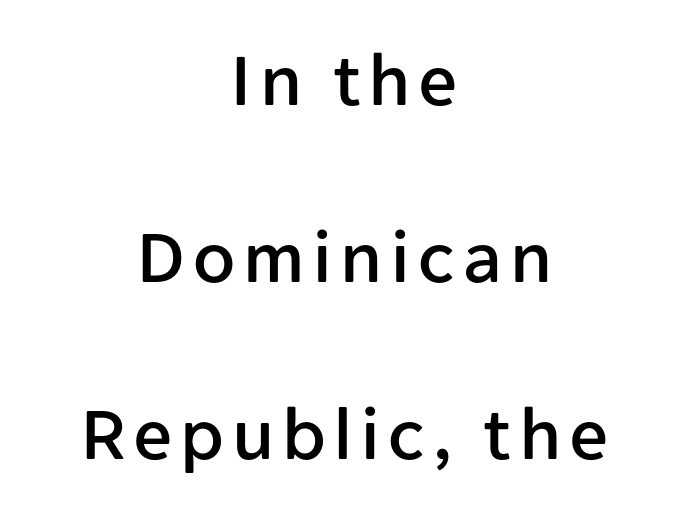
Q: Is the text italic (slanted)? A: No, it is upright.
Q: Is the typeface a serif or a sans-serif typeface? A: Sans-serif.
Q: Is the text underlined? A: No.
Q: How is the paragraph aligned? A: Centered.
Q: Is the spacing between lines tight, normal or loose? A: Loose.
Q: Width (condensed, normal, or wide)? A: Normal.
Q: Stroke contrast? A: Low.
Q: x-height? A: Medium.
Q: Monospaced? A: No.
